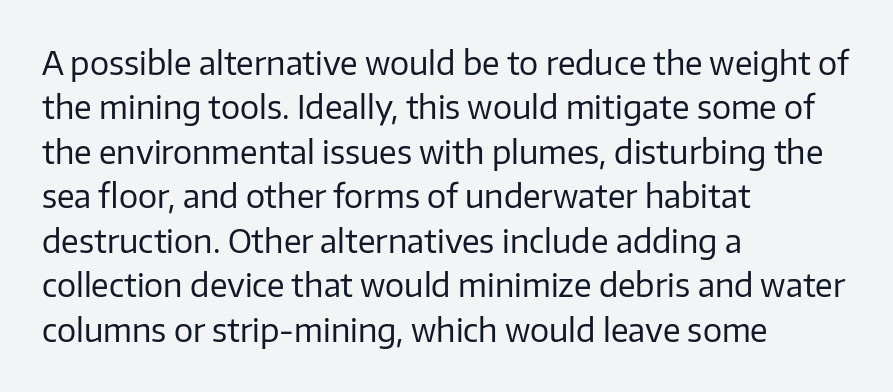
{"serif": "no", "italic": "no", "bold": "no", "weight": "regular", "width": "normal", "stroke_contrast": "low", "x_height": "medium", "monospaced": "no", "underline": "no", "align": "left", "line_spacing": "normal", "line_spacing_ratio": 1.39, "letter_spacing": "normal", "letter_spacing_em": 0.0, "glyph_px": 32}
